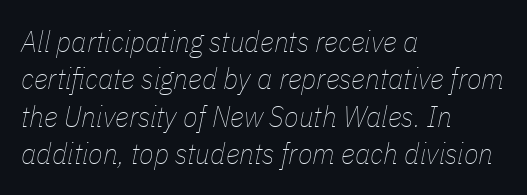
Honestly, there is no underline to notice here at all. Quick note: italic. No chunkiness to these letters — they're not bold. Line beginnings align vertically; line endings do not.
